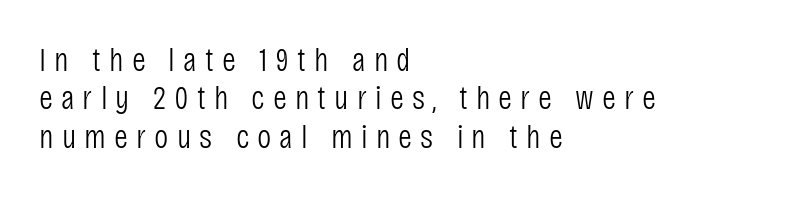
{"serif": "no", "italic": "no", "bold": "no", "weight": "light", "width": "condensed", "stroke_contrast": "low", "x_height": "large", "monospaced": "no", "underline": "no", "align": "left", "line_spacing": "tight", "line_spacing_ratio": 1.13, "letter_spacing": "wide", "letter_spacing_em": 0.24, "glyph_px": 34}
